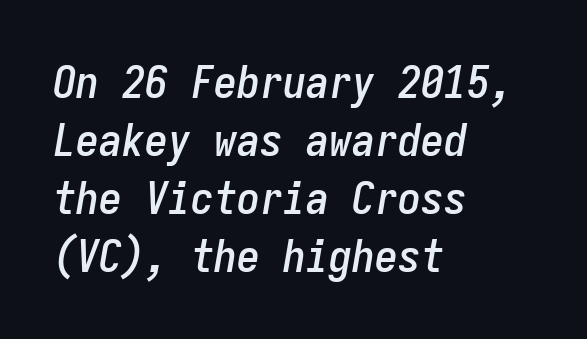
{"italic": "yes", "lean": "right", "slant_degrees": 9, "width": "condensed", "stroke_contrast": "low", "x_height": "medium", "monospaced": "yes", "underline": "no", "align": "left", "line_spacing": "normal", "line_spacing_ratio": 1.26, "letter_spacing": "normal", "letter_spacing_em": 0.0, "glyph_px": 46}
